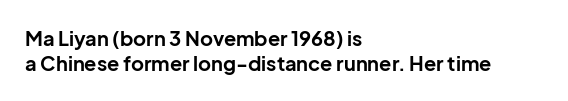
Q: Is the text bold? A: Yes.
Q: Is the text italic (slanted)? A: No, it is upright.
Q: Is the text underlined? A: No.
Q: How is the paragraph aligned? A: Left-aligned.
Q: Is the spacing between letters normal or unusually wide? A: Normal.
